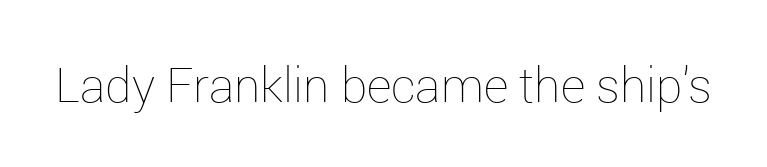
Q: Is the text bold? A: No.
Q: Is the text italic (slanted)? A: No, it is upright.
Q: Is the text underlined? A: No.
Q: Is the spacing between letters normal or unusually wide? A: Normal.
Q: Width (condensed, normal, or wide)? A: Normal.
Q: Stroke contrast? A: Low.
Q: x-height? A: Medium.
Q: Monospaced? A: No.
